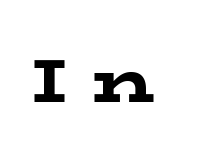
Does the weight exceed regular? Yes, all the way to bold. Does the type have serifs? Yes, each stem ends in a small foot. Bare-footed words on every line. These lines were composed using upright roman letters. These lines are rendered in a variable-pitch font.
